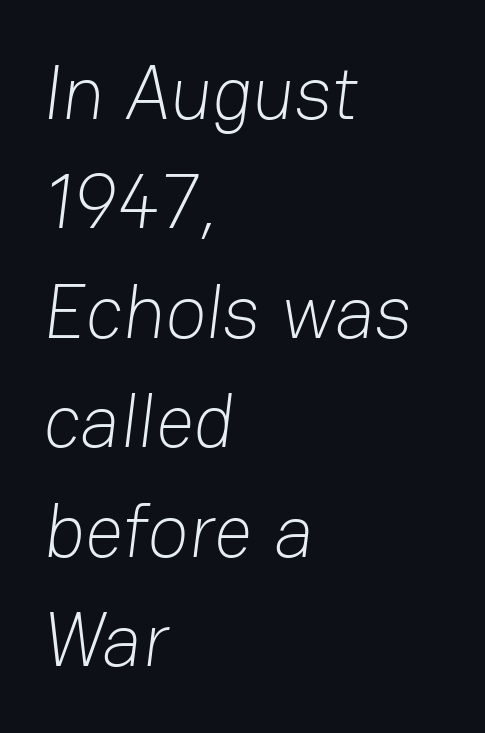
{"serif": "no", "bold": "no", "weight": "light", "width": "normal", "stroke_contrast": "low", "x_height": "medium", "monospaced": "no", "underline": "no", "align": "left", "line_spacing": "normal", "line_spacing_ratio": 1.44, "letter_spacing": "normal", "letter_spacing_em": 0.0, "glyph_px": 76}
